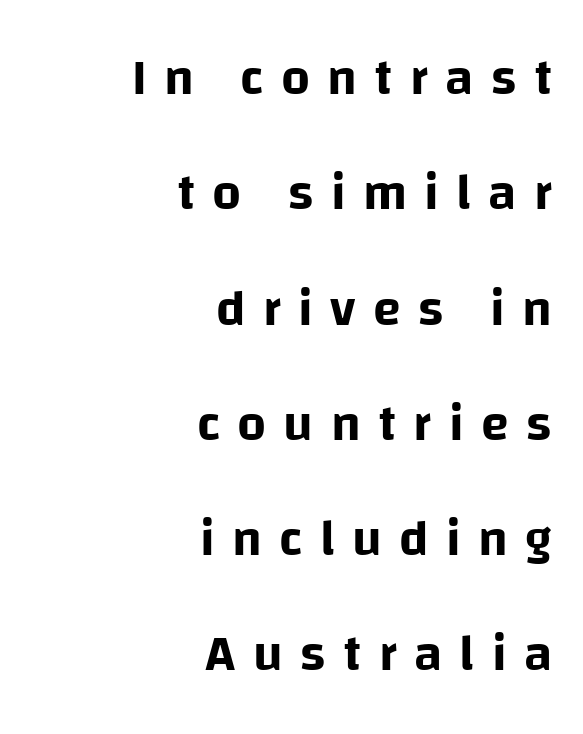
Q: Is the text italic (slanted)? A: No, it is upright.
Q: Is the typeface a serif or a sans-serif typeface? A: Sans-serif.
Q: Is the text underlined? A: No.
Q: How is the paragraph aligned? A: Right-aligned.
Q: Is the spacing between letters normal or unusually wide? A: Unusually wide.
Q: Is the spacing between lines tight, normal or loose? A: Loose.
Q: Width (condensed, normal, or wide)? A: Normal.
Q: Stroke contrast? A: Low.
Q: x-height? A: Large.
Q: Monospaced? A: No.
